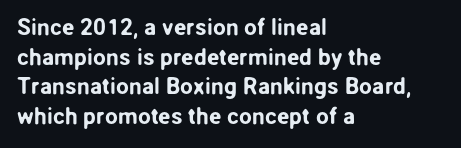
{"italic": "no", "underline": "no", "align": "left", "line_spacing": "normal", "line_spacing_ratio": 1.29, "letter_spacing": "normal", "letter_spacing_em": 0.0, "glyph_px": 23}
